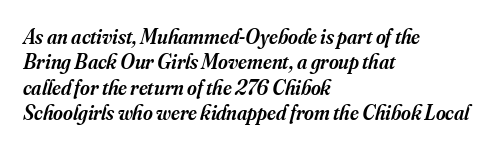
All the whitespace from short lines collects on the right. The font's italic variant was chosen for this text. These words are printed semibold, heavier than regular yet not bold. In terms of letterspacing, this is plain default setting. The string is rendered with underlining switched off.
